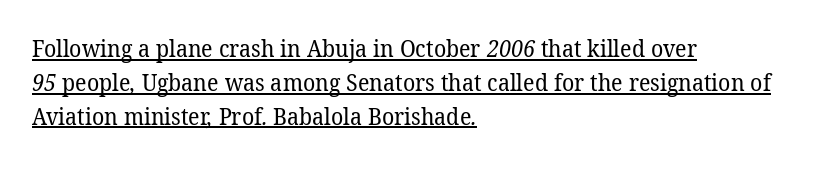
{"bold": "no", "underline": "yes", "align": "left", "line_spacing": "normal", "line_spacing_ratio": 1.47, "letter_spacing": "normal", "letter_spacing_em": 0.0, "glyph_px": 23}
